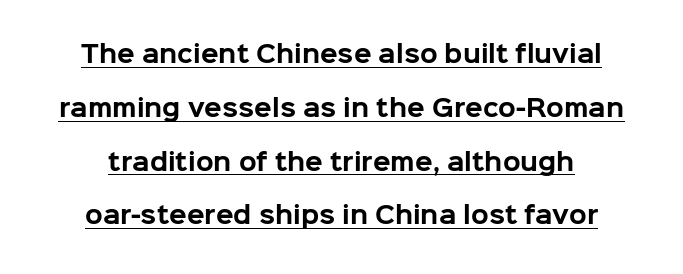
Q: Is the text bold? A: Yes.
Q: Is the text italic (slanted)? A: No, it is upright.
Q: Is the text underlined? A: Yes.
Q: Is the spacing between letters normal or unusually wide? A: Normal.
Q: Is the spacing between lines tight, normal or loose? A: Loose.
